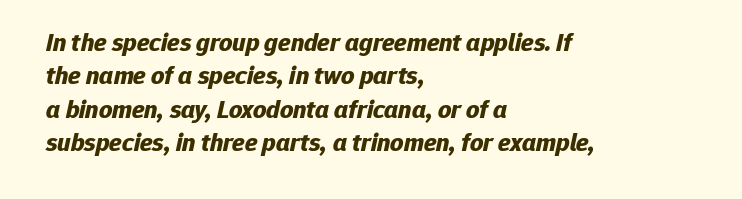
The image shows 26 px bold type, italic (leaning right); set left-aligned, normal line spacing (1.28x), normal letter spacing, not underlined.
